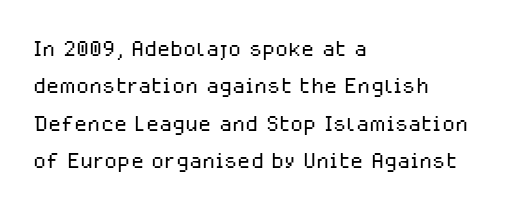
The image shows 30 px light sans-serif type, upright; set left-aligned, normal line spacing (1.25x), normal letter spacing, not underlined; low stroke contrast and a medium x-height.
